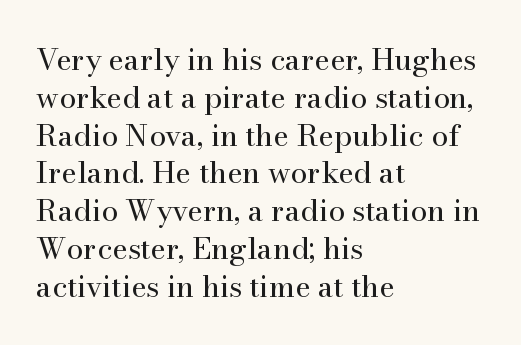
The image shows 30 px regular-weight serif type, upright; set left-aligned, normal line spacing (1.26x), normal letter spacing, not underlined; high stroke contrast and a small x-height.
